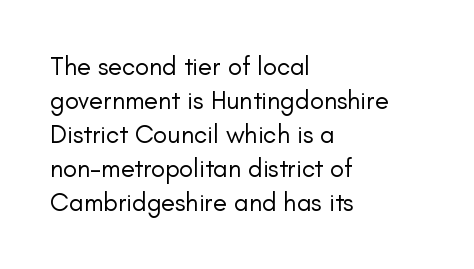
Q: Is the text bold? A: No.
Q: Is the text italic (slanted)? A: No, it is upright.
Q: Is the text underlined? A: No.
Q: How is the paragraph aligned? A: Left-aligned.
Q: Is the spacing between letters normal or unusually wide? A: Normal.
Q: Is the spacing between lines tight, normal or loose? A: Normal.
